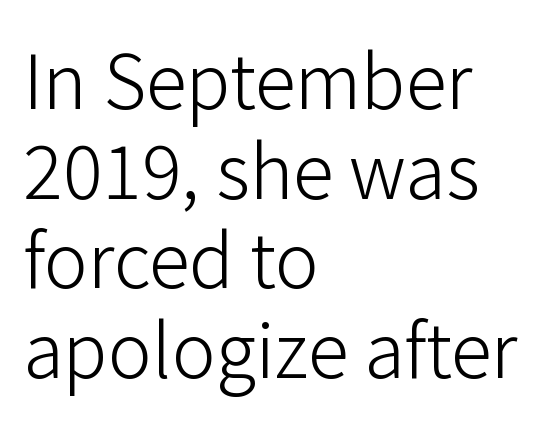
{"serif": "no", "italic": "no", "bold": "no", "weight": "light", "width": "normal", "stroke_contrast": "low", "x_height": "medium", "monospaced": "no", "underline": "no", "align": "left", "line_spacing_ratio": 1.21, "letter_spacing": "normal", "letter_spacing_em": 0.0, "glyph_px": 74}
